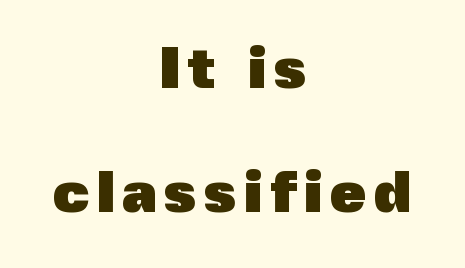
Characters remain perfectly vertical along every line. Typographic density is high because the face is bold. Caption: multi-line text, centered on the measure. Looks like regular typesetting: each glyph gets only the width it needs. Unmarked baselines from the first word to the last.
